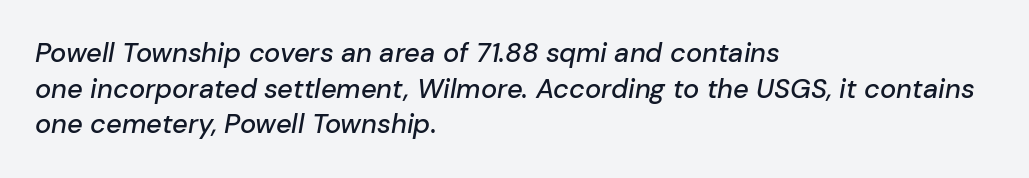
{"italic": "yes", "lean": "right", "slant_degrees": 10, "underline": "no", "align": "left", "line_spacing": "normal", "line_spacing_ratio": 1.32, "letter_spacing": "normal", "letter_spacing_em": 0.0, "glyph_px": 27}
